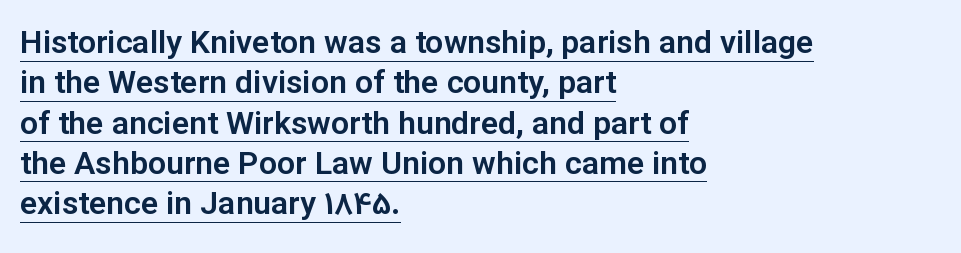
Here the designer chose a conventional face with non-uniform glyph widths. Looks like someone drew a line under every word here. Whoever set this chose a conventional vertical rhythm. The type family on display is of the sans-serif kind.
